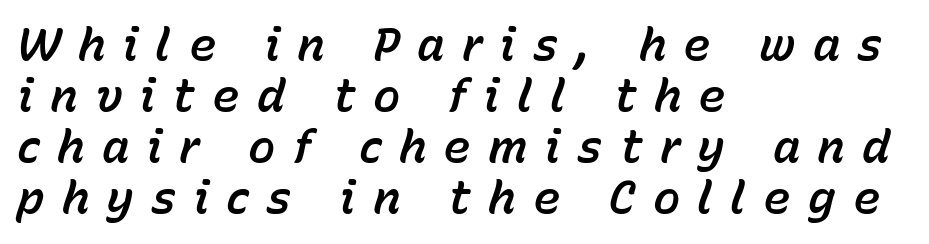
Q: Is the text italic (slanted)? A: Yes, it leans right by about 15 degrees.
Q: Is the text underlined? A: No.
Q: How is the paragraph aligned? A: Left-aligned.
Q: Is the spacing between letters normal or unusually wide? A: Unusually wide.
Q: Is the spacing between lines tight, normal or loose? A: Tight.
Q: Width (condensed, normal, or wide)? A: Normal.
Q: Stroke contrast? A: Low.
Q: x-height? A: Medium.
Q: Monospaced? A: No.
